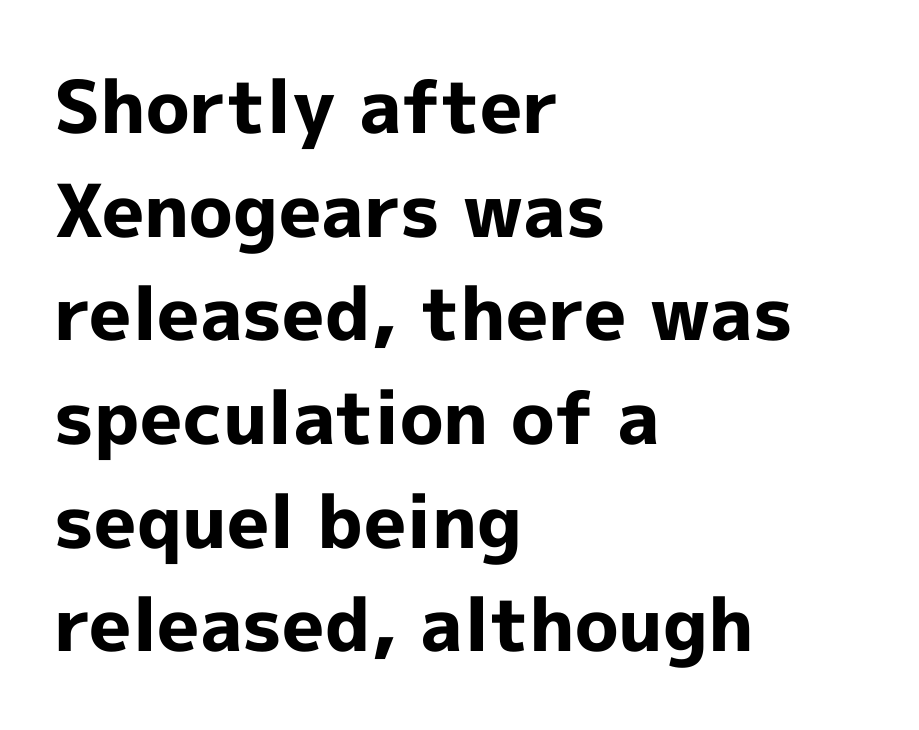
Q: Is the text bold? A: Yes.
Q: Is the text italic (slanted)? A: No, it is upright.
Q: Is the typeface a serif or a sans-serif typeface? A: Sans-serif.
Q: Is the text underlined? A: No.
Q: How is the paragraph aligned? A: Left-aligned.
Q: Is the spacing between letters normal or unusually wide? A: Normal.
Q: Is the spacing between lines tight, normal or loose? A: Normal.
Q: Width (condensed, normal, or wide)? A: Normal.
Q: x-height? A: Medium.
Q: Monospaced? A: No.
